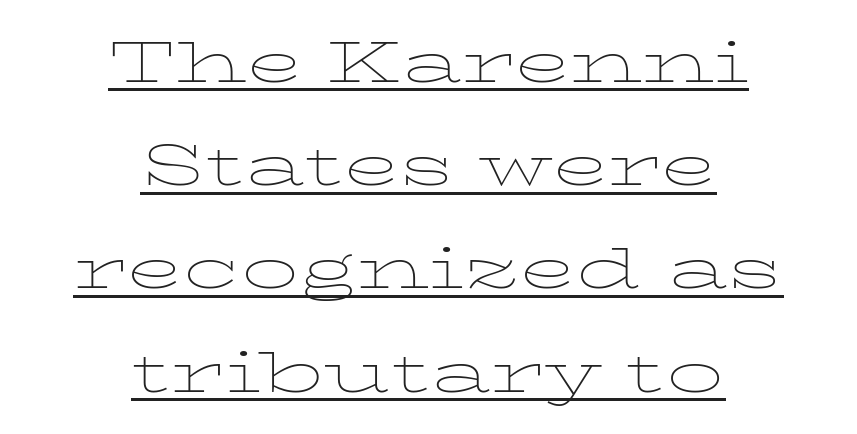
The image shows 57 px thin, wide serif type, upright; set centered, line spacing 1.81x, normal letter spacing, underlined; low stroke contrast and a medium x-height.
